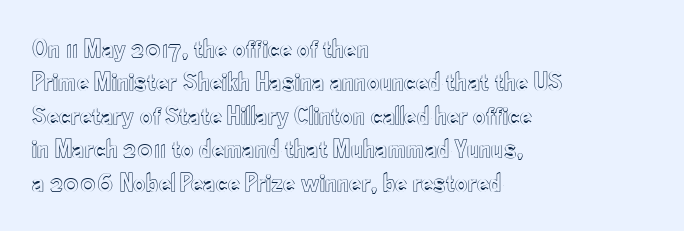
The image shows 27 px text type, upright; set left-aligned, line spacing 1.24x, normal letter spacing, not underlined.
